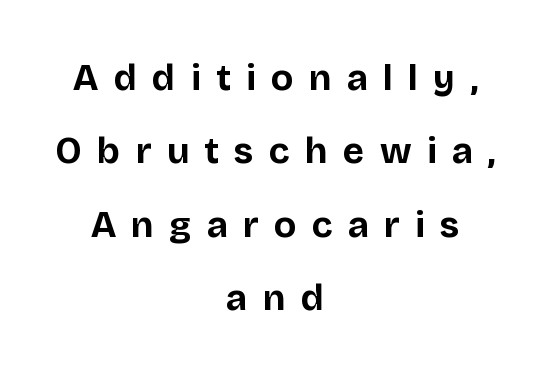
As a designer I'd log this as weight 700, bold. Think of a printed novel: that variable character pitch is what you see here. Casual observation: everything's sitting right in the middle. Notice the wide empty band between every row — that's loose leading. The rendering inserts visible extra space after every character. In terms of letterform style, serifs are entirely absent.
